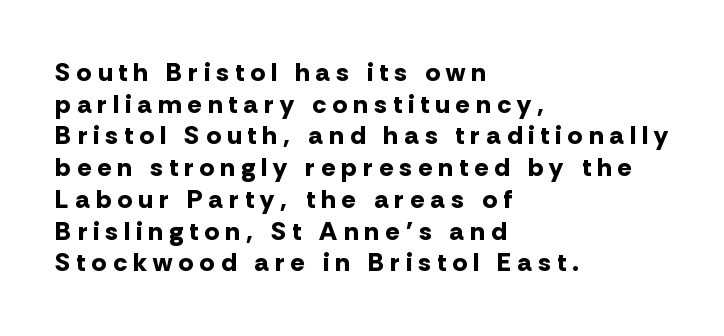
Q: Is the text bold? A: Yes.
Q: Is the text italic (slanted)? A: No, it is upright.
Q: Is the text underlined? A: No.
Q: How is the paragraph aligned? A: Left-aligned.
Q: Is the spacing between letters normal or unusually wide? A: Unusually wide.
